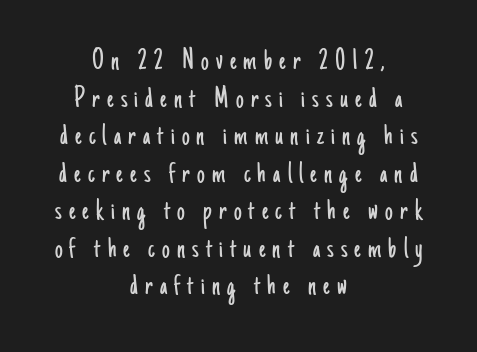
These lines were composed using upright roman letters. Each word looks stretched out because of the extra space between its letters. Horizontally, the lines are justified to the midpoint only. A sans-serif font was chosen for this passage.
